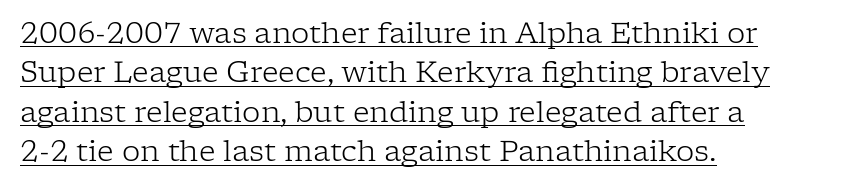
Q: Is the text bold? A: No.
Q: Is the text italic (slanted)? A: No, it is upright.
Q: Is the typeface a serif or a sans-serif typeface? A: Serif.
Q: Is the text underlined? A: Yes.
Q: How is the paragraph aligned? A: Left-aligned.
Q: Is the spacing between letters normal or unusually wide? A: Normal.
Q: Is the spacing between lines tight, normal or loose? A: Normal.
Q: Width (condensed, normal, or wide)? A: Normal.
Q: Stroke contrast? A: Low.
Q: x-height? A: Medium.
Q: Monospaced? A: No.
